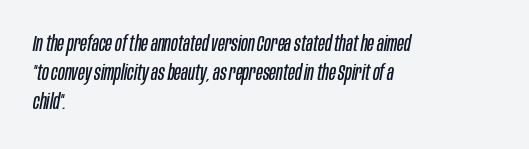
{"italic": "yes", "lean": "right", "slant_degrees": 10, "bold": "no", "underline": "no", "align": "left", "line_spacing": "normal", "line_spacing_ratio": 1.32, "letter_spacing": "normal", "letter_spacing_em": 0.0, "glyph_px": 22}
